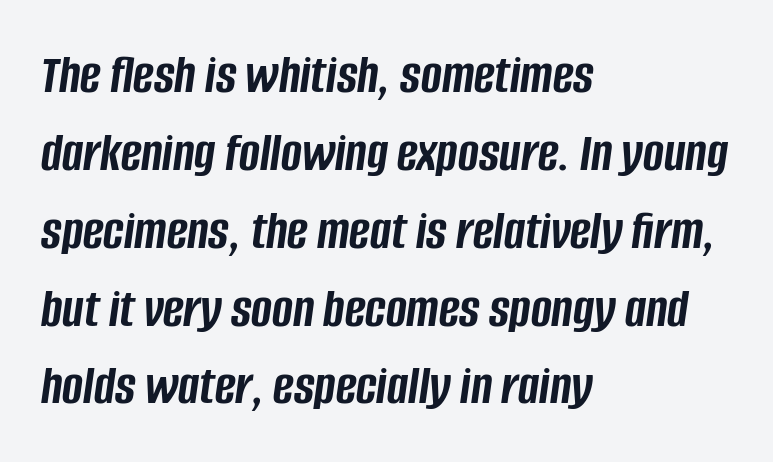
The image shows 56 px semibold, condensed type, italic (leaning right); set left-aligned, normal line spacing (1.39x), normal letter spacing, not underlined; low stroke contrast and a large x-height.
